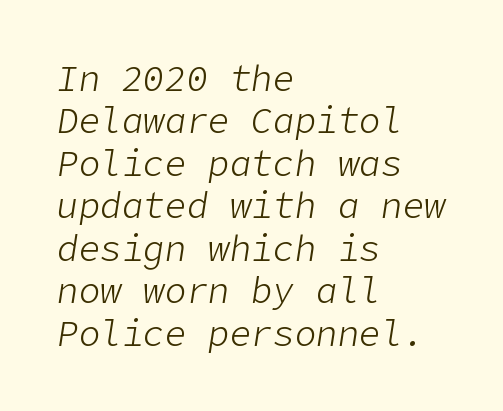
{"italic": "yes", "lean": "right", "slant_degrees": 9, "bold": "no", "weight": "light", "width": "normal", "stroke_contrast": "low", "x_height": "medium", "underline": "no", "align": "left", "line_spacing_ratio": 1.18, "letter_spacing": "normal", "letter_spacing_em": 0.0, "glyph_px": 36}
